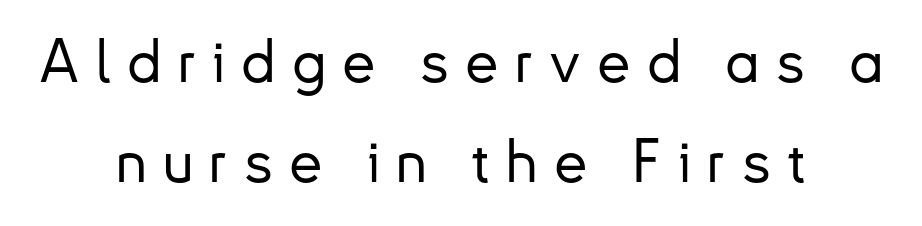
{"serif": "no", "italic": "no", "width": "normal", "stroke_contrast": "low", "x_height": "small", "monospaced": "no", "underline": "no", "align": "center", "line_spacing": "normal", "line_spacing_ratio": 1.67, "letter_spacing": "wide", "letter_spacing_em": 0.27, "glyph_px": 60}
